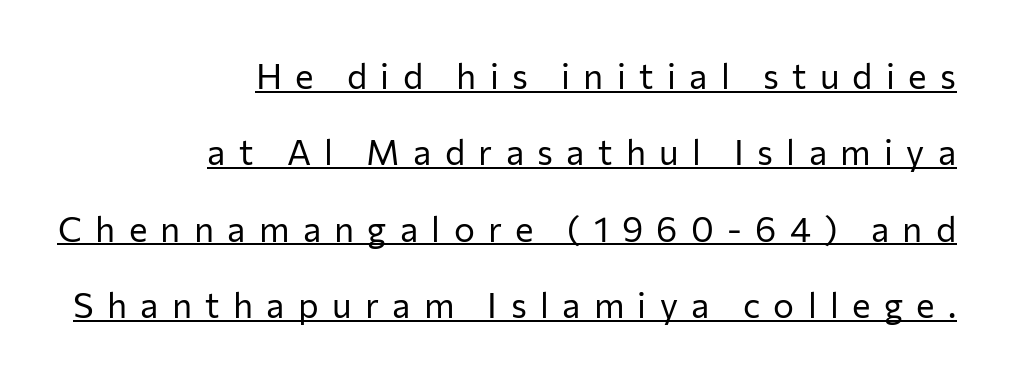
The image shows 35 px regular-weight sans-serif type, upright; set right-aligned, loose line spacing (2.18x), unusually wide letter spacing (+0.38 em), underlined; low stroke contrast and a medium x-height.
